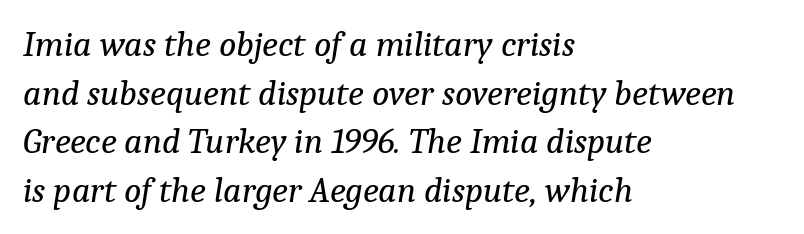
The tracking reads as untouched default to a designer's eye. The baseline area is clear. Successive baselines arrive at the customary interval. Is the stroke heavy? The answer is a plain regular-or-lighter. The text carries the slant typical of an italic or oblique font. Looks like regular typesetting: each glyph gets only the width it needs.
